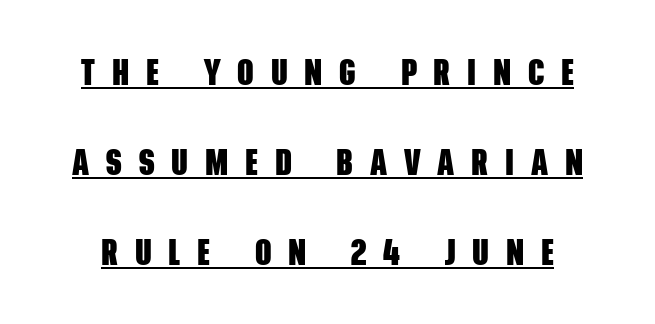
Q: Is the text bold? A: Yes.
Q: Is the typeface a serif or a sans-serif typeface? A: Sans-serif.
Q: Is the text underlined? A: Yes.
Q: Is the spacing between letters normal or unusually wide? A: Unusually wide.
Q: Is the spacing between lines tight, normal or loose? A: Loose.
Q: Width (condensed, normal, or wide)? A: Condensed.
Q: Stroke contrast? A: Low.
Q: x-height? A: Large.
Q: Monospaced? A: No.
